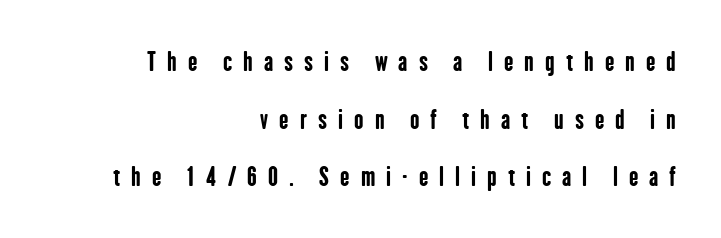
The image shows 25 px bold type, upright; set right-aligned, loose line spacing (2.31x), unusually wide letter spacing (+0.44 em), not underlined.
